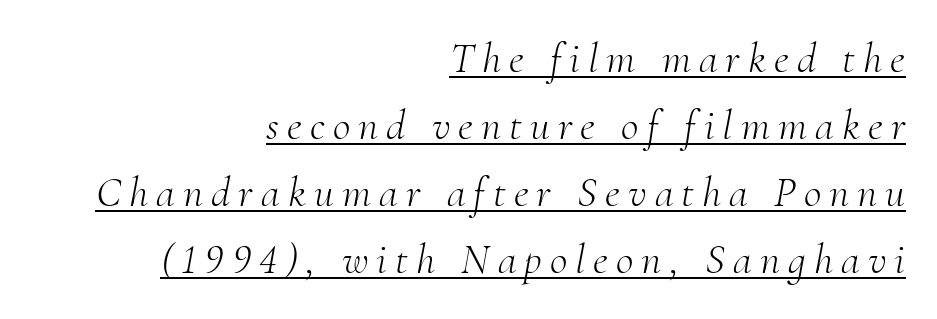
Q: Is the text bold? A: No.
Q: Is the text italic (slanted)? A: Yes, it leans right by about 10 degrees.
Q: Is the typeface a serif or a sans-serif typeface? A: Serif.
Q: Is the text underlined? A: Yes.
Q: How is the paragraph aligned? A: Right-aligned.
Q: Is the spacing between lines tight, normal or loose? A: Normal.
Q: Width (condensed, normal, or wide)? A: Normal.
Q: Stroke contrast? A: Medium.
Q: x-height? A: Small.
Q: Monospaced? A: No.
